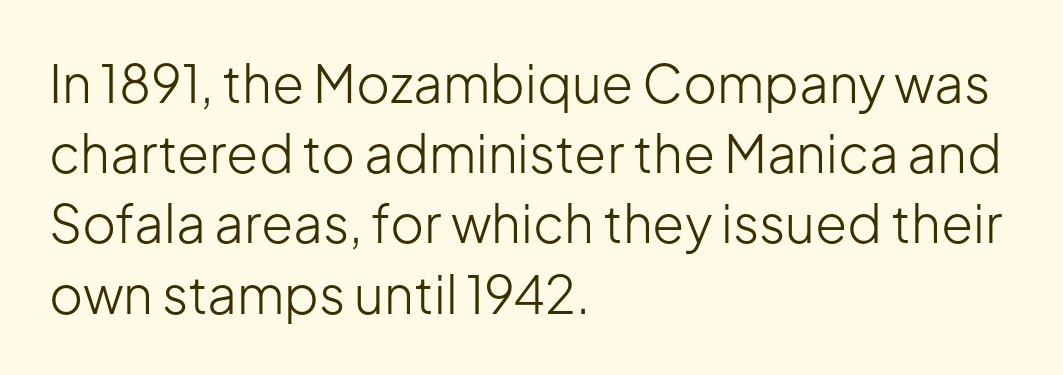
Q: Is the text bold? A: No.
Q: Is the text italic (slanted)? A: No, it is upright.
Q: Is the typeface a serif or a sans-serif typeface? A: Sans-serif.
Q: Is the text underlined? A: No.
Q: How is the paragraph aligned? A: Left-aligned.
Q: Is the spacing between letters normal or unusually wide? A: Normal.
Q: Is the spacing between lines tight, normal or loose? A: Normal.
Q: Width (condensed, normal, or wide)? A: Normal.
Q: Stroke contrast? A: Low.
Q: x-height? A: Medium.
Q: Monospaced? A: No.
